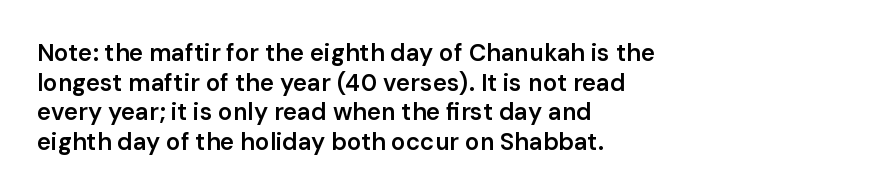
A bare baseline throughout the passage. Compared with a centered layout, this one pins lines to the left instead. This is moderately heavy type, rendered in semibold. The letters sit at their default tracking, neither squeezed nor spread. This sample uses an upright cut, with every glyph sitting square on the baseline.
